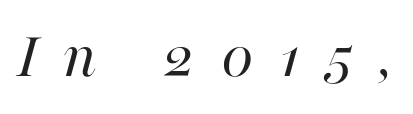
The image shows 66 px regular-weight type, italic (leaning right); set unusually wide letter spacing (+0.39 em), not underlined; high stroke contrast and a medium x-height.
